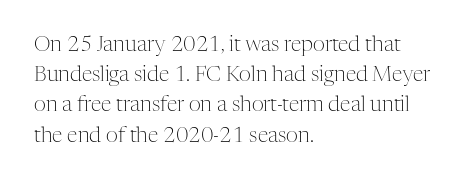
The image shows 21 px text type, upright; set left-aligned, normal line spacing (1.44x), normal letter spacing, not underlined.
